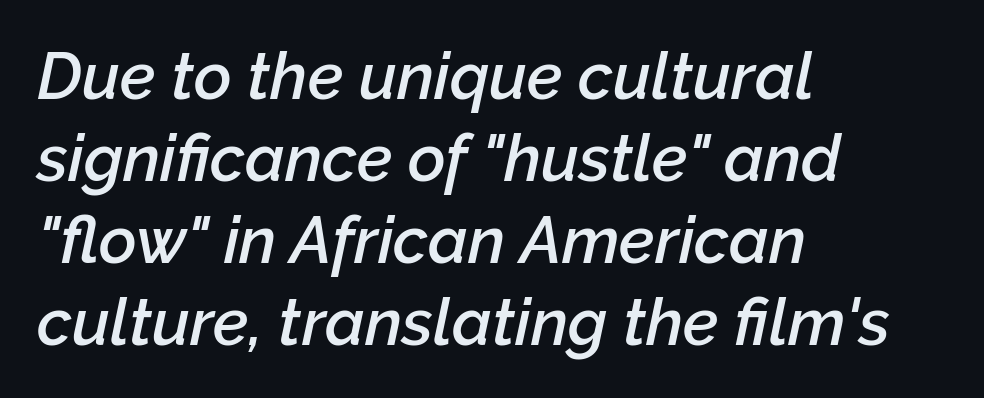
{"italic": "yes", "lean": "right", "slant_degrees": 12, "bold": "semi", "weight": "semibold", "width": "normal", "stroke_contrast": "low", "x_height": "medium", "monospaced": "no", "underline": "no", "align": "left", "line_spacing": "normal", "line_spacing_ratio": 1.26, "letter_spacing": "normal", "letter_spacing_em": 0.0, "glyph_px": 65}
